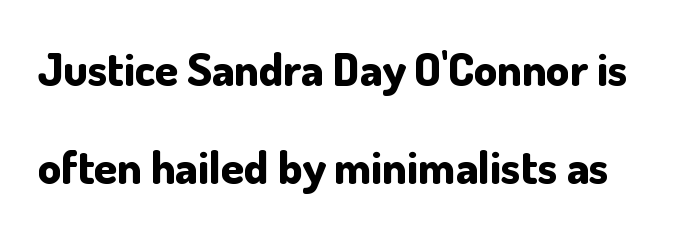
Q: Is the text bold? A: Yes.
Q: Is the text italic (slanted)? A: No, it is upright.
Q: Is the typeface a serif or a sans-serif typeface? A: Sans-serif.
Q: Is the text underlined? A: No.
Q: Is the spacing between letters normal or unusually wide? A: Normal.
Q: Is the spacing between lines tight, normal or loose? A: Loose.
Q: Width (condensed, normal, or wide)? A: Normal.
Q: Stroke contrast? A: Low.
Q: x-height? A: Small.
Q: Monospaced? A: No.
